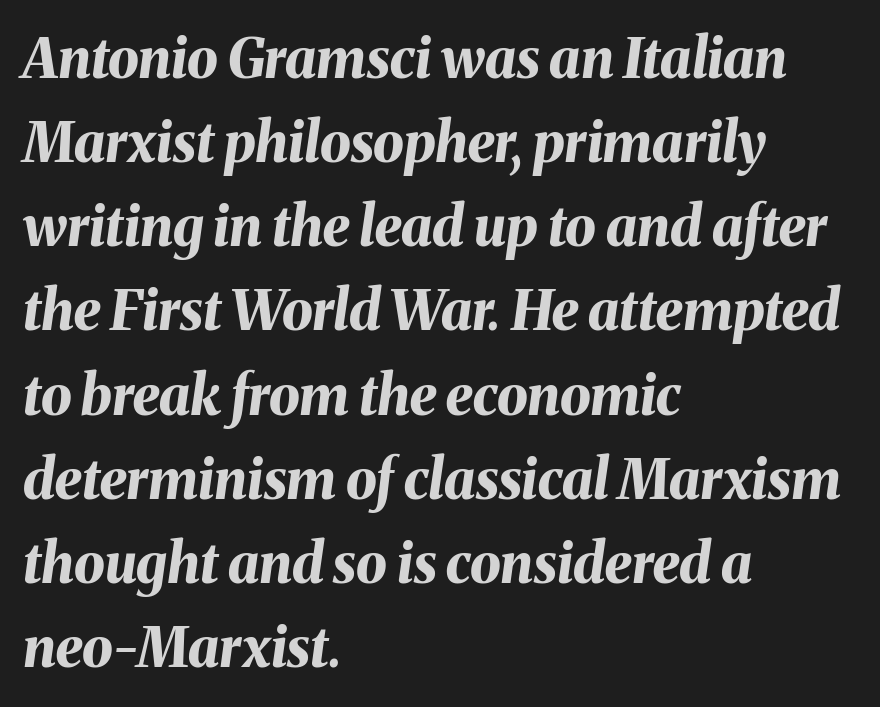
Line starts are locked; line ends wander. The letters are bold, with thick, heavy strokes. This sample keeps an unexceptional amount of space between lines. The horizontal fit of the characters is conventional and even.
